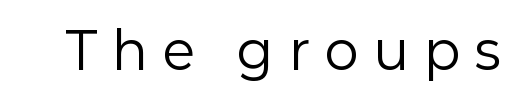
This sample uses an upright cut, with every glyph sitting square on the baseline. The type is letterspaced generously, with wide tracking. The font is comparable to plain body text, perhaps lighter. The type family on display is of the sans-serif kind. Proportional: the letters do not fall into vertical columns.
